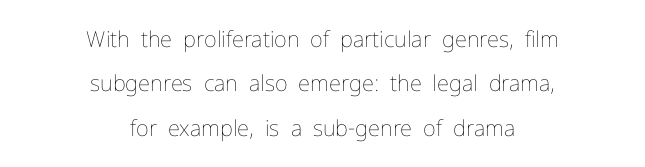
{"italic": "no", "bold": "no", "underline": "no", "align": "center", "line_spacing": "loose", "line_spacing_ratio": 2.02, "letter_spacing": "normal", "letter_spacing_em": 0.0, "glyph_px": 22}
